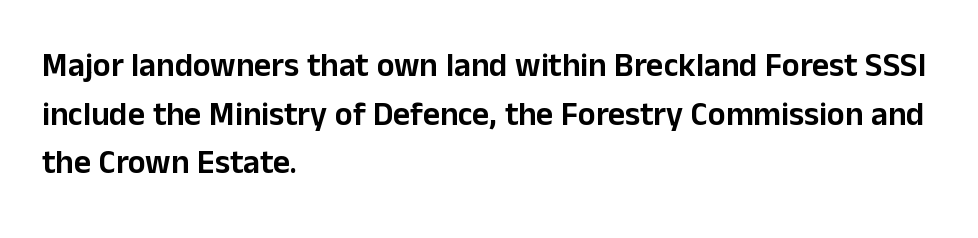
The image shows 33 px sans-serif type, upright; set left-aligned, normal line spacing (1.47x), normal letter spacing, not underlined; low stroke contrast and a medium x-height.
